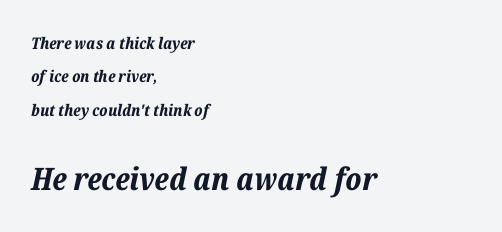
What's the leading like? Stretched, with rows far apart. This is heavy type, rendered in bold. Is this a fixed-width face? No — the glyphs have proportional, varying widths. Compared with typical body copy, the letter spacing here is the same. Yep, that's italic — everything's leaning.
